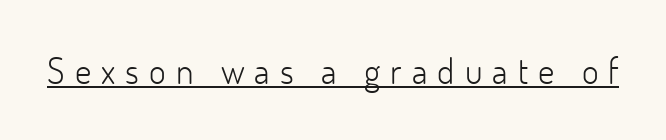
The letters are spread apart with noticeably loose tracking. This is roman type, the default non-slanted kind. The letters advance in unequal steps, a hallmark of proportional type. You can see a thin bar hugging the bottom of the glyphs.
